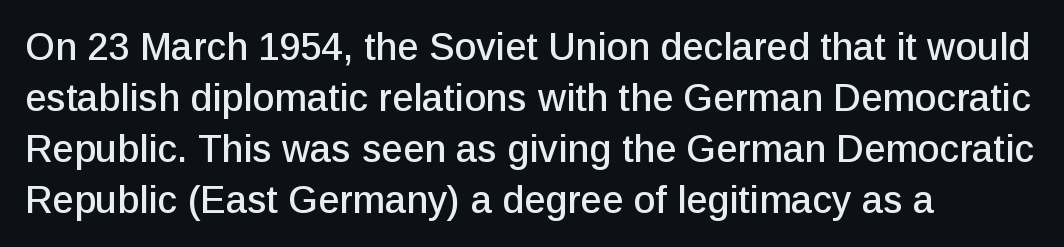
What's the leading like? Ordinary, nothing unusual. Varying glyph widths throughout — classic text-font behaviour. Short note: letters normally spaced. Compared with a centered layout, this one pins lines to the left instead. The specimen reads as upright at a glance. Any mark beneath the type? The region is blank.
